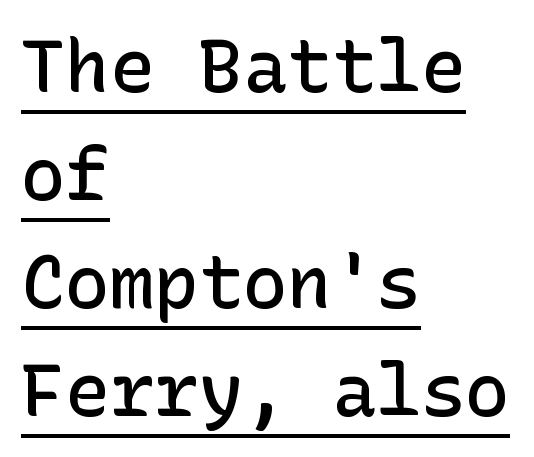
The text was rendered using a sans face with plain stroke endings. Underlining? Definitely there. Honestly, the letter spacing is just normal — you wouldn't notice it. The vertical gap from one line to the next is medium.
